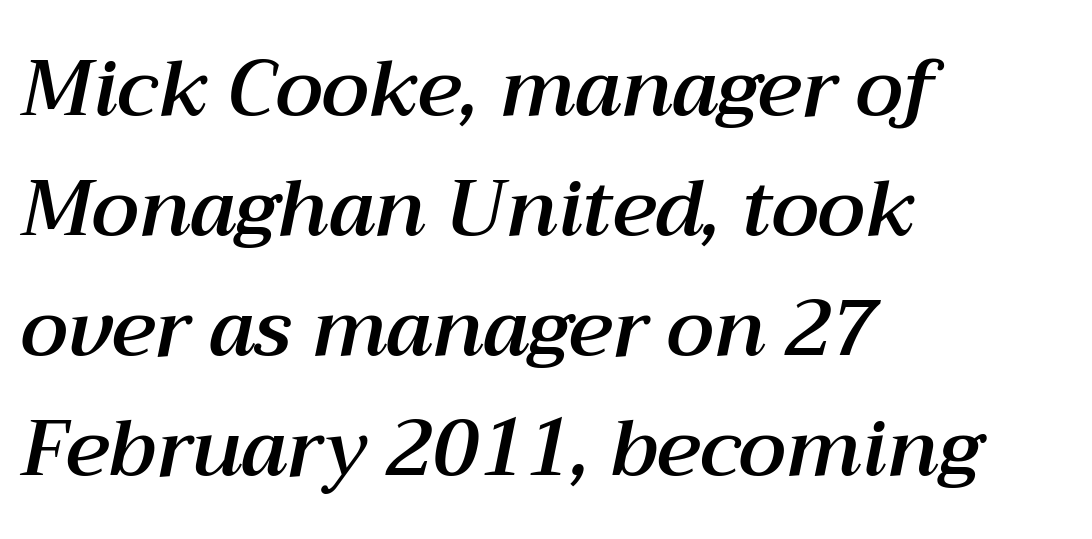
{"italic": "yes", "lean": "right", "slant_degrees": 12, "width": "normal", "stroke_contrast": "medium", "x_height": "medium", "monospaced": "no", "underline": "no", "align": "left", "line_spacing": "normal", "line_spacing_ratio": 1.54, "letter_spacing": "normal", "letter_spacing_em": 0.0, "glyph_px": 78}
